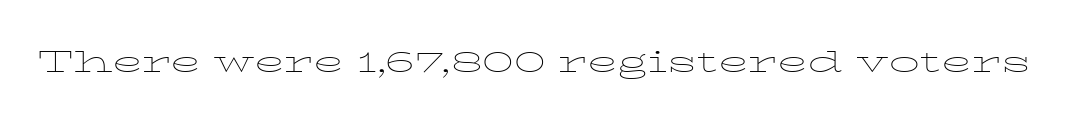
The image shows 31 px thin, wide serif type, upright; set normal letter spacing, not underlined; low stroke contrast and a medium x-height.
